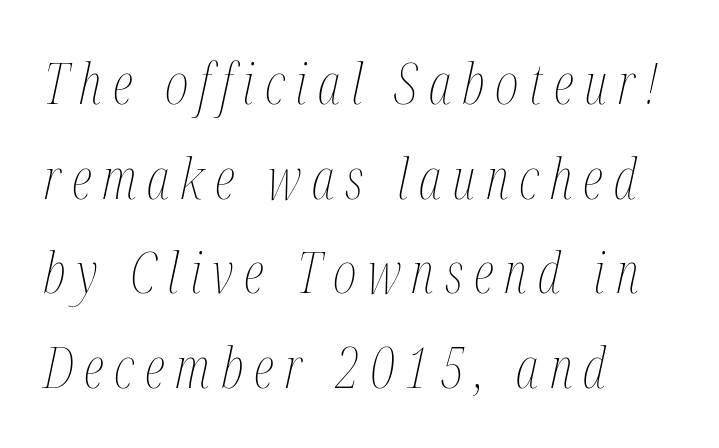
The rendering uses natural spacing where letterforms have individual widths. The glyphs look as if they've been sheared to an angle. Anything drawn beneath the words? Only blank space. Summary of weight: not heavy and not bold. Each line starts at the same left margin while the right side varies. Is there much room between lines? A standard amount, neither cramped nor airy.
